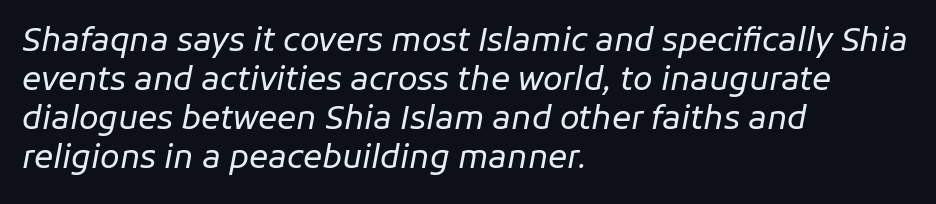
The gaps between neighbouring characters are ordinary and unremarkable. These lines are rendered in a variable-pitch font. This sample uses an oblique cut, with every glyph tilted off the vertical. Left-aligned paragraph, ragged on the right. Unmarked baselines from the first word to the last.
